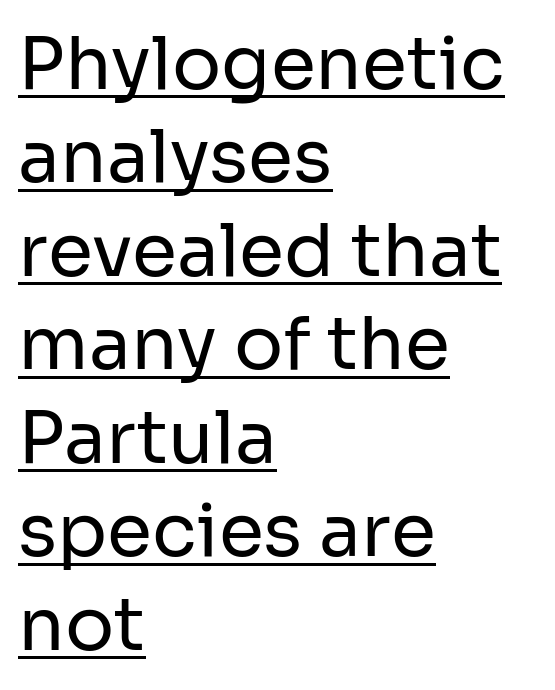
The image shows 73 px regular-weight sans-serif type, upright; set left-aligned, normal line spacing (1.28x), normal letter spacing, underlined; low stroke contrast and a medium x-height.
